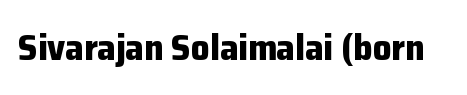
Q: Is the text bold? A: Yes.
Q: Is the text italic (slanted)? A: No, it is upright.
Q: Is the typeface a serif or a sans-serif typeface? A: Sans-serif.
Q: Is the text underlined? A: No.
Q: Is the spacing between letters normal or unusually wide? A: Normal.
Q: Width (condensed, normal, or wide)? A: Normal.
Q: Stroke contrast? A: Low.
Q: x-height? A: Medium.
Q: Monospaced? A: No.
